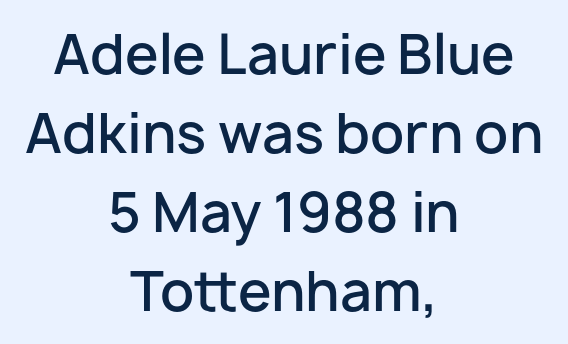
{"serif": "no", "italic": "no", "bold": "semi", "weight": "semibold", "width": "normal", "stroke_contrast": "low", "x_height": "medium", "monospaced": "no", "underline": "no", "align": "center", "line_spacing": "normal", "line_spacing_ratio": 1.46, "letter_spacing": "normal", "letter_spacing_em": 0.0, "glyph_px": 54}
